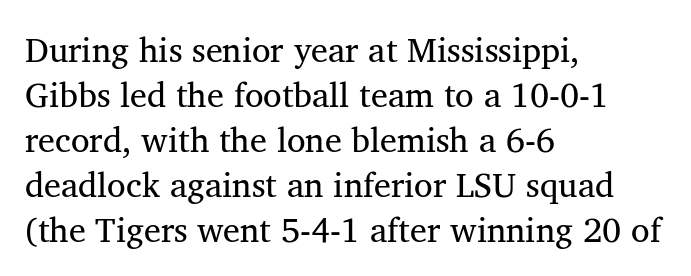
Q: Is the text bold? A: No.
Q: Is the text italic (slanted)? A: No, it is upright.
Q: Is the typeface a serif or a sans-serif typeface? A: Serif.
Q: Is the text underlined? A: No.
Q: How is the paragraph aligned? A: Left-aligned.
Q: Is the spacing between letters normal or unusually wide? A: Normal.
Q: Is the spacing between lines tight, normal or loose? A: Normal.
Q: Width (condensed, normal, or wide)? A: Normal.
Q: Stroke contrast? A: Medium.
Q: x-height? A: Medium.
Q: Monospaced? A: No.
